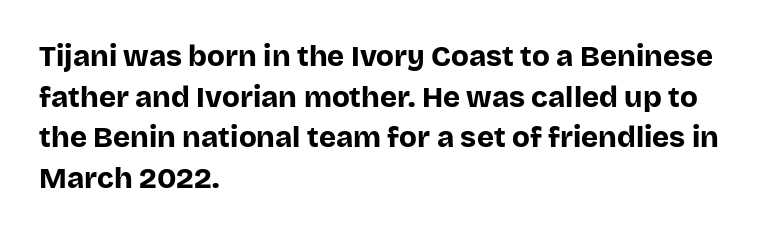
The image shows 29 px bold sans-serif type, upright; set left-aligned, normal line spacing (1.4x), normal letter spacing, not underlined; low stroke contrast and a large x-height.
